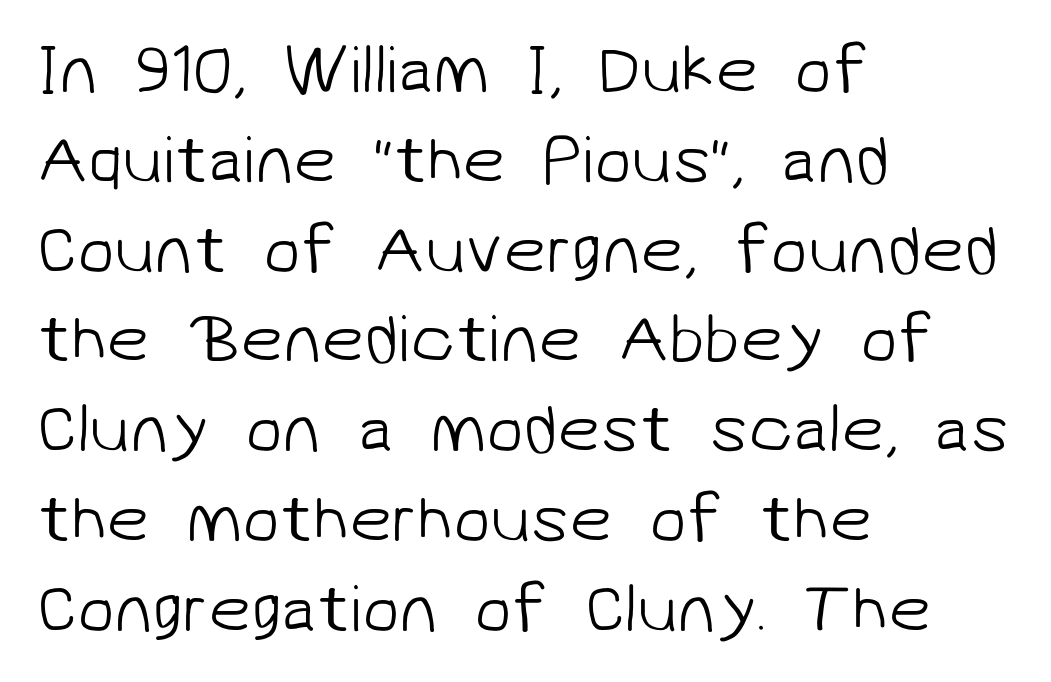
Q: Is the text bold? A: No.
Q: Is the typeface a serif or a sans-serif typeface? A: Sans-serif.
Q: Is the text underlined? A: No.
Q: How is the paragraph aligned? A: Left-aligned.
Q: Is the spacing between letters normal or unusually wide? A: Normal.
Q: Is the spacing between lines tight, normal or loose? A: Normal.
Q: Width (condensed, normal, or wide)? A: Normal.
Q: Stroke contrast? A: Low.
Q: x-height? A: Medium.
Q: Monospaced? A: No.
